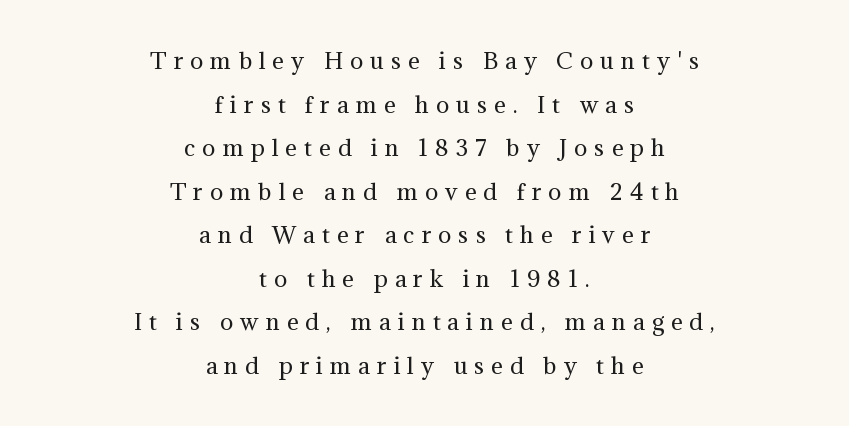
Posture: straight, roman, zero tilt. Lines of text with bare space underneath. The line-height multiplier appears high, well above default. Stems here are at most as thick as an everyday book face.
